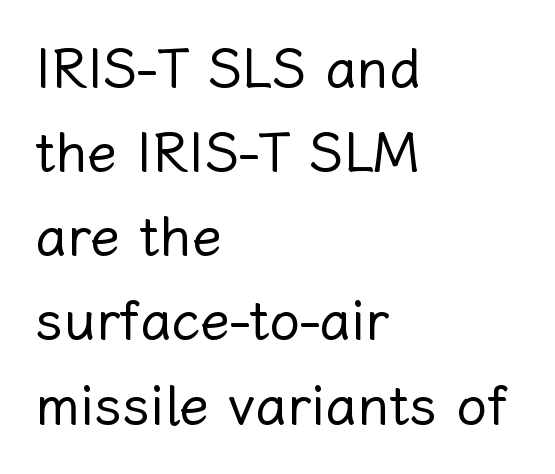
Posture: straight, roman, zero tilt. Counters stay open thanks to moderate or lighter strokes. The lines in this sample share a left origin and differ only in where they stop. Tracking here is standard; glyphs follow each other at the usual distance. Words float on clear page, feet unadorned. The vertical gap from one line to the next is medium.
